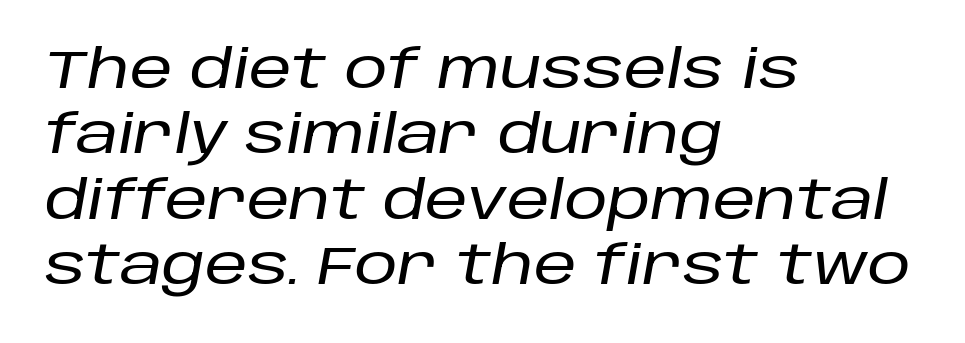
Q: Is the text italic (slanted)? A: Yes, it leans right by about 10 degrees.
Q: Is the text underlined? A: No.
Q: How is the paragraph aligned? A: Left-aligned.
Q: Is the spacing between letters normal or unusually wide? A: Normal.
Q: Width (condensed, normal, or wide)? A: Normal.
Q: Stroke contrast? A: Low.
Q: x-height? A: Large.
Q: Monospaced? A: No.
